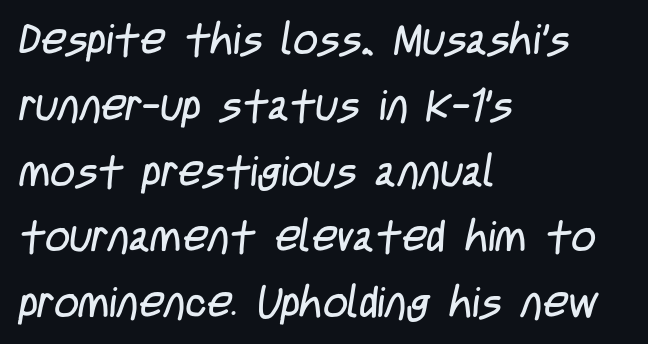
Q: Is the text bold? A: No.
Q: Is the typeface a serif or a sans-serif typeface? A: Sans-serif.
Q: Is the text underlined? A: No.
Q: How is the paragraph aligned? A: Left-aligned.
Q: Is the spacing between letters normal or unusually wide? A: Normal.
Q: Is the spacing between lines tight, normal or loose? A: Normal.
Q: Width (condensed, normal, or wide)? A: Condensed.
Q: Stroke contrast? A: Low.
Q: x-height? A: Large.
Q: Monospaced? A: No.
